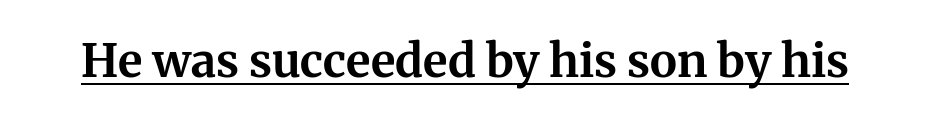
Q: Is the text bold? A: Yes.
Q: Is the text italic (slanted)? A: No, it is upright.
Q: Is the typeface a serif or a sans-serif typeface? A: Serif.
Q: Is the text underlined? A: Yes.
Q: Is the spacing between letters normal or unusually wide? A: Normal.
Q: Width (condensed, normal, or wide)? A: Normal.
Q: Stroke contrast? A: Medium.
Q: x-height? A: Medium.
Q: Monospaced? A: No.
